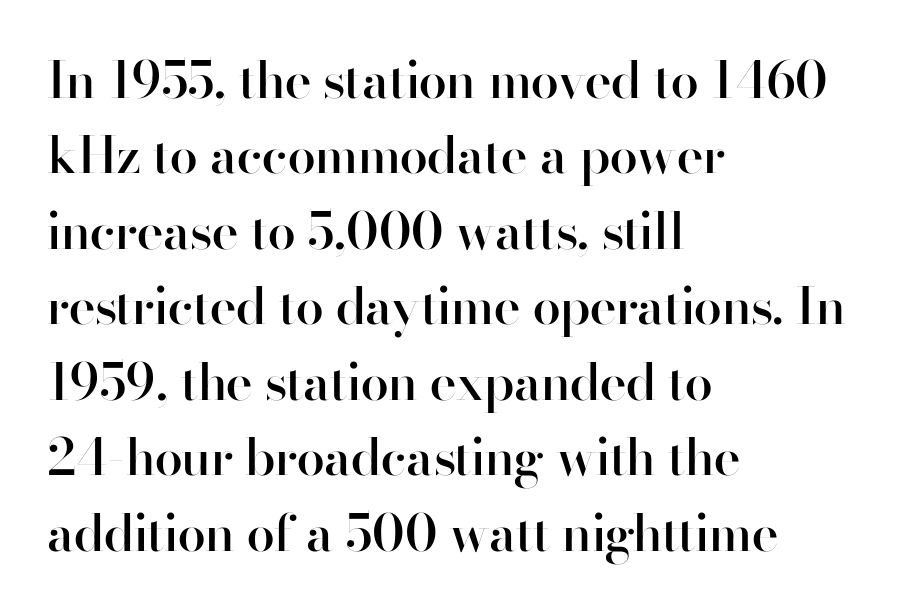
The image shows 51 px semibold sans-serif type, upright; set left-aligned, normal line spacing (1.48x), normal letter spacing, not underlined; high stroke contrast and a small x-height.
